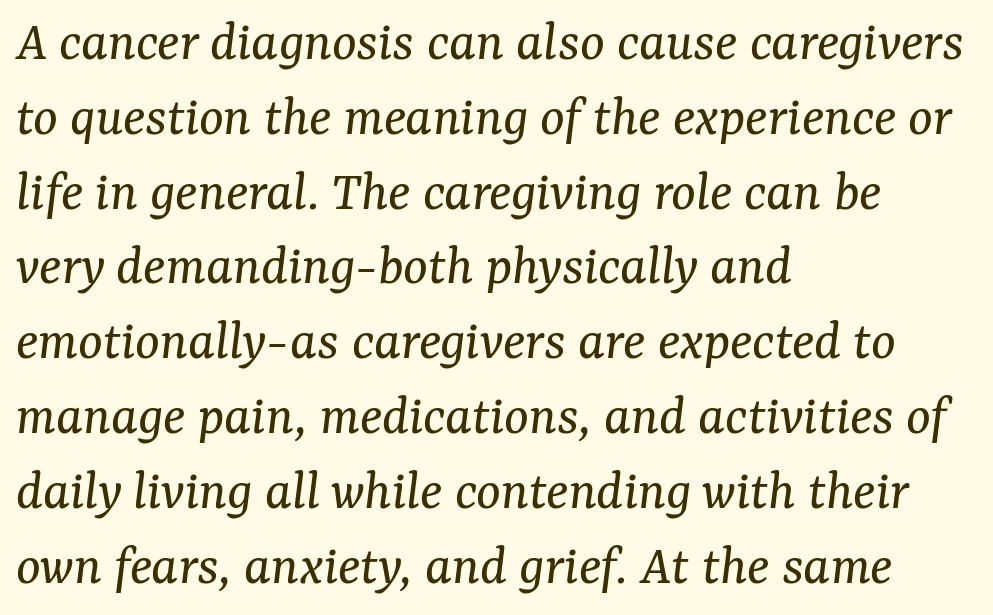
The rendering shows small feet on the letterforms — a serif design. The ragged edge is on the right, which tells us the setting is flush left. Each letter keeps its own natural width here, so spacing adapts to shape. Caption: face not bold, strokes unweighted. The font's italic variant was chosen for this text. Letter spacing: default.
